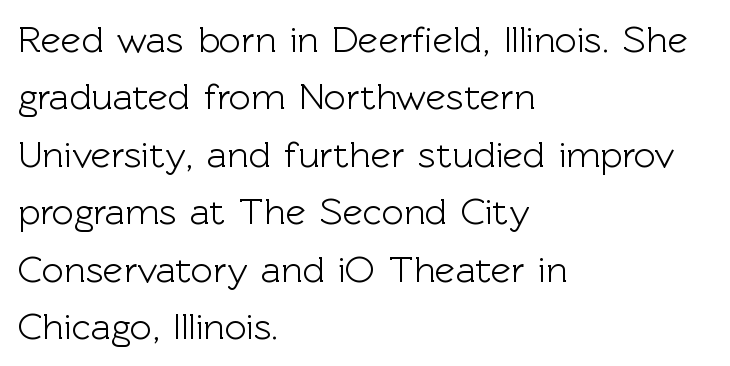
{"serif": "no", "italic": "no", "width": "normal", "x_height": "medium", "monospaced": "no", "underline": "no", "align": "left", "line_spacing": "normal", "line_spacing_ratio": 1.51, "letter_spacing": "normal", "letter_spacing_em": 0.0, "glyph_px": 38}
